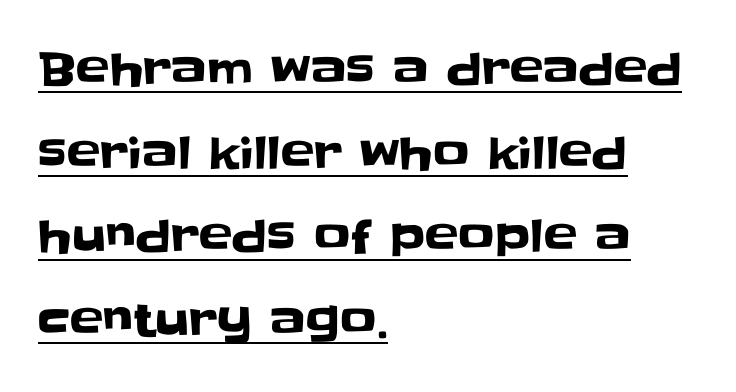
{"serif": "no", "italic": "no", "width": "normal", "stroke_contrast": "low", "x_height": "large", "monospaced": "no", "underline": "yes", "align": "left", "line_spacing_ratio": 1.86, "letter_spacing": "normal", "letter_spacing_em": 0.0, "glyph_px": 45}
